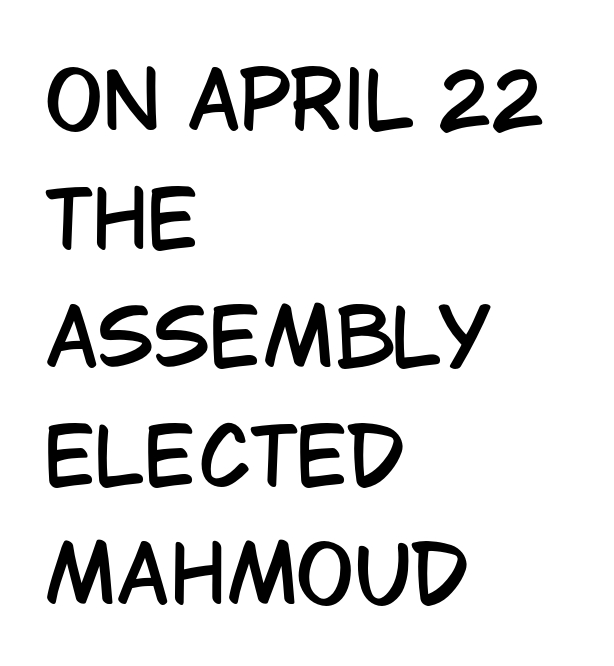
The image shows 77 px condensed sans-serif type, upright; set left-aligned, normal line spacing (1.54x), normal letter spacing, not underlined; low stroke contrast and a large x-height.
